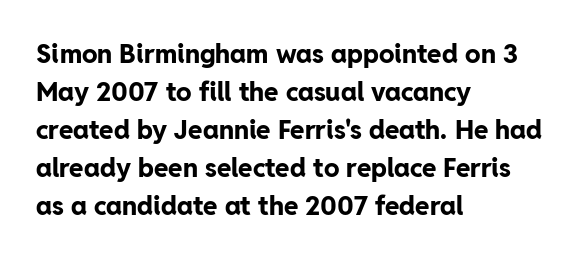
Q: Is the text bold? A: Yes.
Q: Is the text italic (slanted)? A: No, it is upright.
Q: Is the text underlined? A: No.
Q: How is the paragraph aligned? A: Left-aligned.
Q: Is the spacing between letters normal or unusually wide? A: Normal.
Q: Is the spacing between lines tight, normal or loose? A: Normal.
